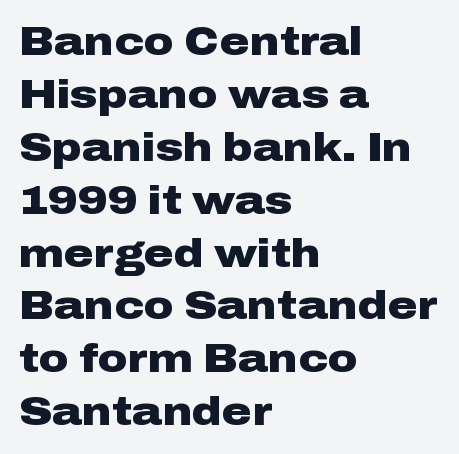
{"serif": "no", "italic": "no", "bold": "yes", "weight": "heavy", "width": "wide", "stroke_contrast": "low", "x_height": "medium", "monospaced": "no", "underline": "no", "align": "left", "line_spacing": "normal", "line_spacing_ratio": 1.29, "letter_spacing": "normal", "letter_spacing_em": 0.0, "glyph_px": 41}
